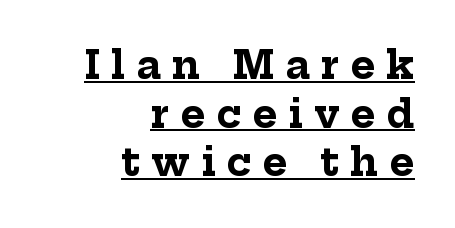
The image shows 38 px bold serif type, upright; set right-aligned, normal line spacing (1.28x), unusually wide letter spacing (+0.29 em), underlined; low stroke contrast and a medium x-height.
